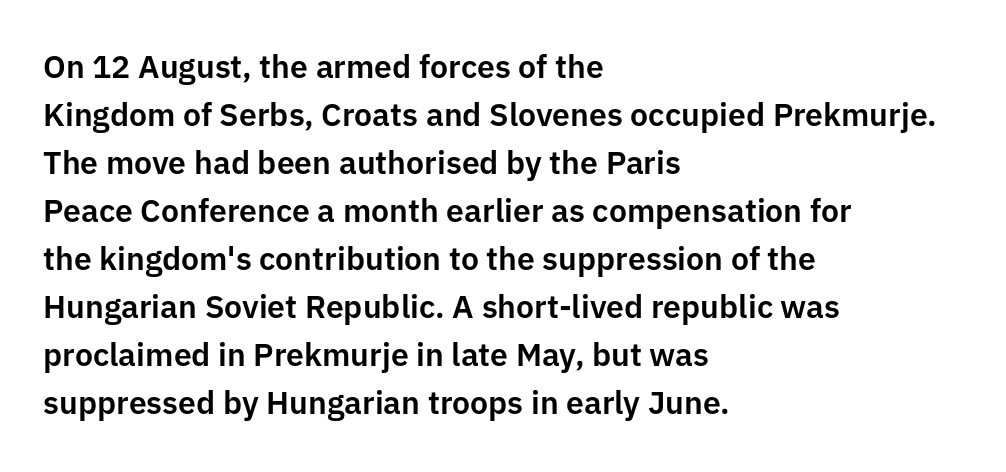
Notice how the stems are strictly vertical — no italics here. If you drew a ruler down the left edge, every line would touch it. You can tell from the bare stems that sans-serif type was used. Does extra space separate the letters? No, they use regular spacing. The leading is moderate, giving the passage an even texture. The zone under the glyphs is completely vacant.
